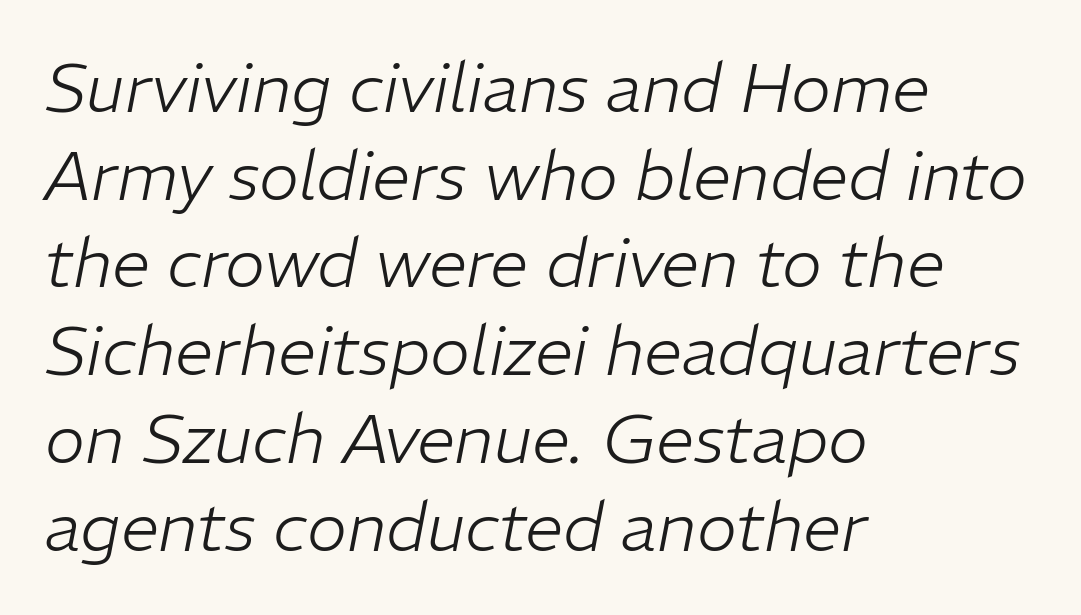
Q: Is the text bold? A: No.
Q: Is the text italic (slanted)? A: Yes, it leans right by about 11 degrees.
Q: Is the text underlined? A: No.
Q: How is the paragraph aligned? A: Left-aligned.
Q: Is the spacing between letters normal or unusually wide? A: Normal.
Q: Is the spacing between lines tight, normal or loose? A: Normal.
Q: Width (condensed, normal, or wide)? A: Normal.
Q: Stroke contrast? A: Low.
Q: x-height? A: Medium.
Q: Monospaced? A: No.
